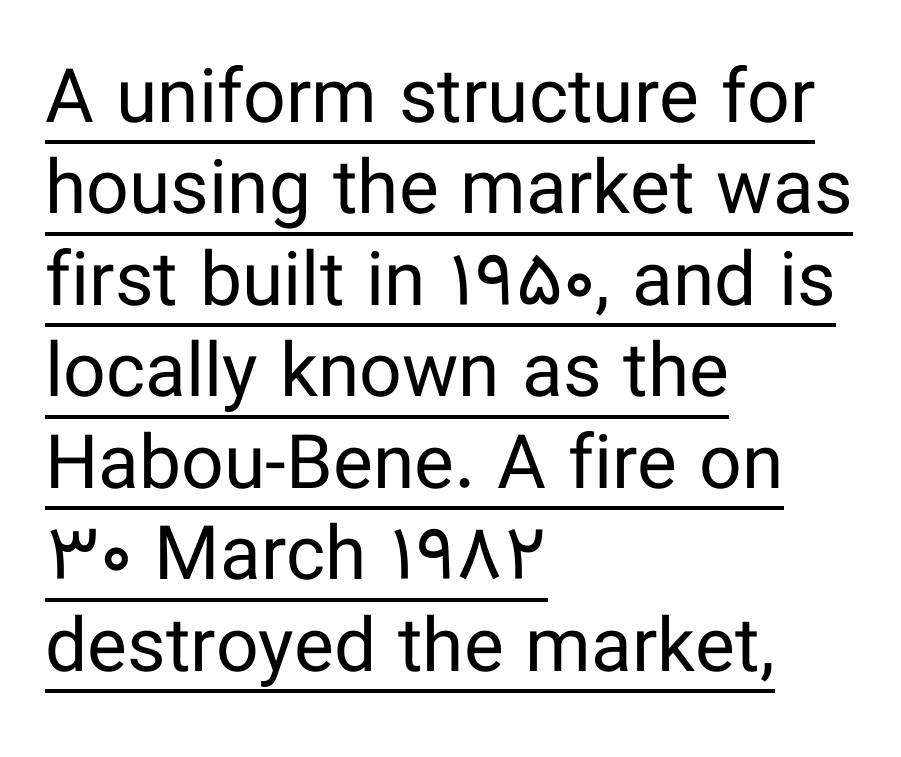
Q: Is the text bold? A: No.
Q: Is the text italic (slanted)? A: No, it is upright.
Q: Is the typeface a serif or a sans-serif typeface? A: Sans-serif.
Q: Is the text underlined? A: Yes.
Q: How is the paragraph aligned? A: Left-aligned.
Q: Is the spacing between letters normal or unusually wide? A: Normal.
Q: Width (condensed, normal, or wide)? A: Normal.
Q: Stroke contrast? A: Low.
Q: x-height? A: Medium.
Q: Monospaced? A: No.
